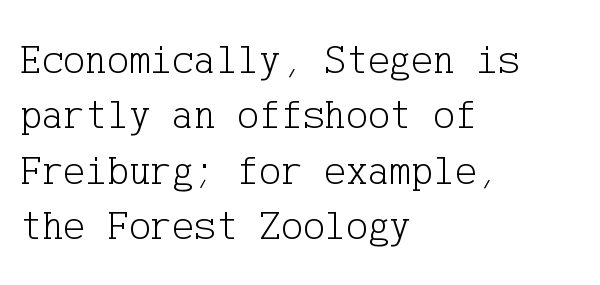
The image shows 41 px light serif type, upright; set left-aligned, normal line spacing (1.35x), normal letter spacing, not underlined; low stroke contrast and a medium x-height.
